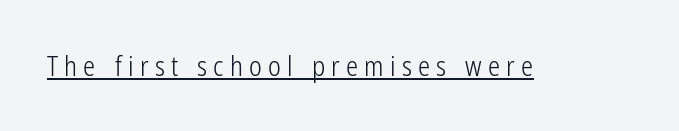
The image shows 27 px text type, upright; set unusually wide letter spacing (+0.23 em), underlined.
